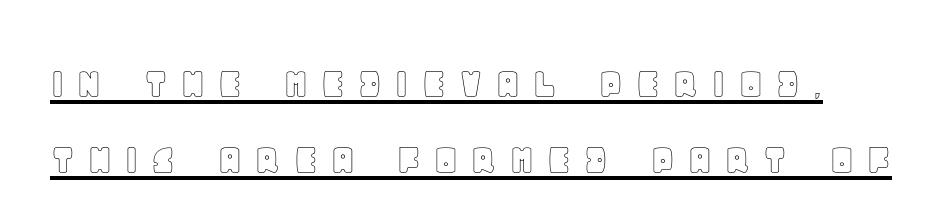
One glance says typical: line gaps are just what's usual. Students, note that the glyphs here are deliberately spaced far apart. The sample's only ornament is a line tracing under the words. Every character sits straight up, as roman type does. Do the characters align in a grid? No, the font is proportional.
